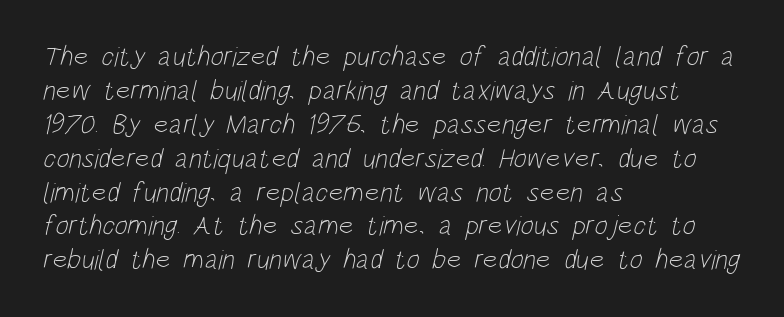
Q: Is the text bold? A: No.
Q: Is the typeface a serif or a sans-serif typeface? A: Sans-serif.
Q: Is the text underlined? A: No.
Q: How is the paragraph aligned? A: Left-aligned.
Q: Is the spacing between letters normal or unusually wide? A: Normal.
Q: Width (condensed, normal, or wide)? A: Condensed.
Q: Stroke contrast? A: Low.
Q: x-height? A: Large.
Q: Monospaced? A: No.
